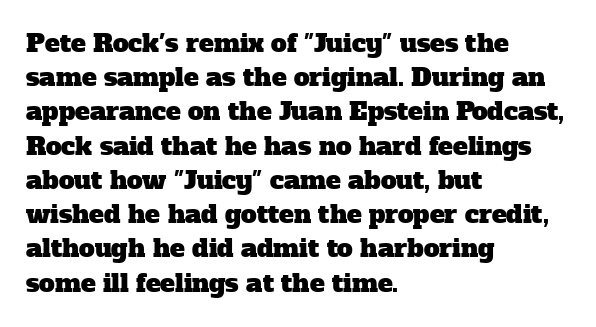
Q: Is the text underlined? A: No.
Q: How is the paragraph aligned? A: Left-aligned.
Q: Is the spacing between letters normal or unusually wide? A: Normal.
Q: Is the spacing between lines tight, normal or loose? A: Normal.
